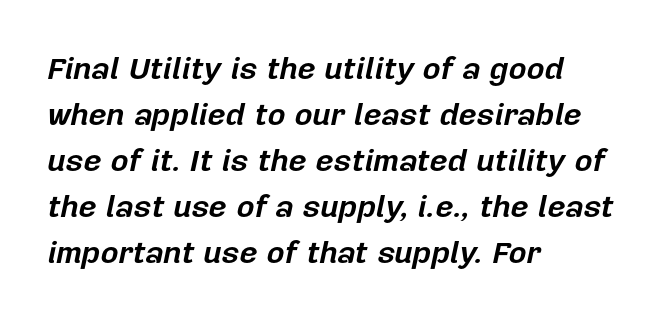
The image shows 31 px bold type, italic (leaning right); set left-aligned, normal line spacing (1.48x), normal letter spacing, not underlined; low stroke contrast and a medium x-height.
